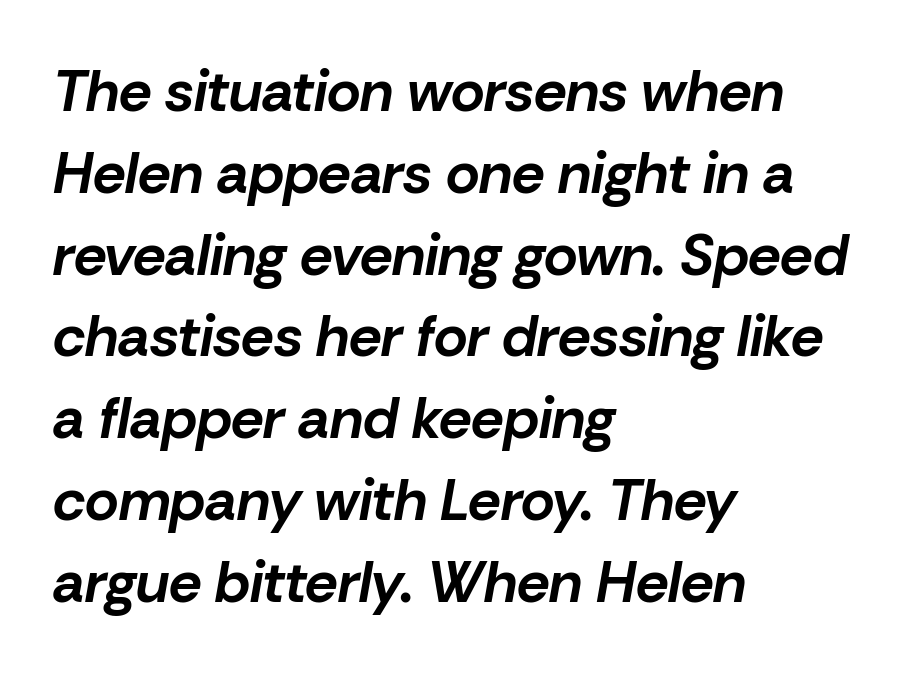
{"italic": "yes", "lean": "right", "slant_degrees": 10, "bold": "yes", "weight": "bold", "width": "normal", "stroke_contrast": "low", "x_height": "medium", "monospaced": "no", "underline": "no", "align": "left", "line_spacing": "normal", "line_spacing_ratio": 1.41, "letter_spacing": "normal", "letter_spacing_em": 0.0, "glyph_px": 58}
